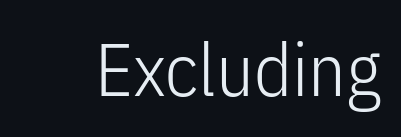
{"serif": "no", "italic": "no", "bold": "no", "weight": "light", "width": "condensed", "stroke_contrast": "low", "x_height": "medium", "monospaced": "no", "underline": "no", "letter_spacing": "normal", "letter_spacing_em": 0.0, "glyph_px": 74}
